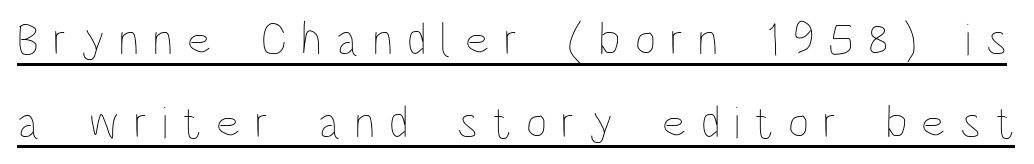
The image shows 46 px thin, condensed type, upright; set line spacing 1.8x, unusually wide letter spacing (+0.31 em), underlined; low stroke contrast and a large x-height.
